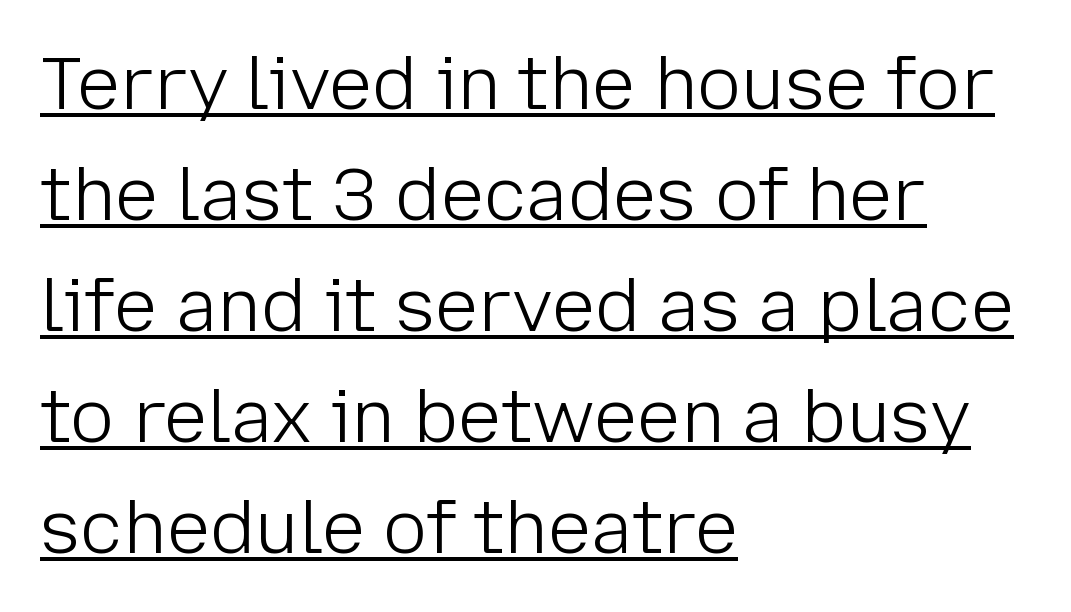
The image shows 73 px light sans-serif type, upright; set left-aligned, normal line spacing (1.52x), normal letter spacing, underlined; low stroke contrast and a medium x-height.
